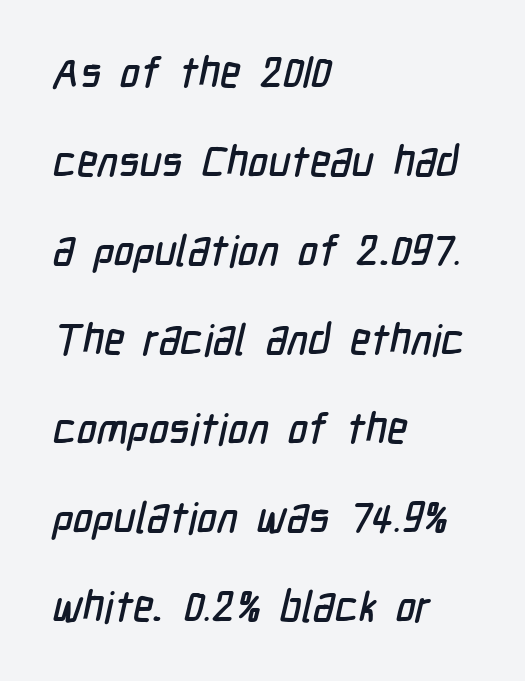
The image shows 43 px condensed sans-serif type; set left-aligned, loose line spacing (2.07x), normal letter spacing, not underlined; low stroke contrast and a medium x-height.
